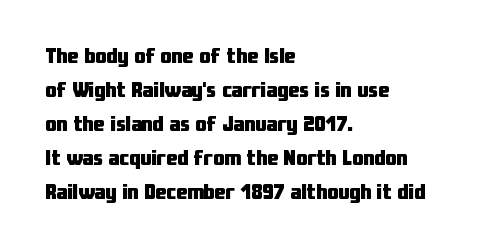
Q: Is the text bold? A: Yes.
Q: Is the text italic (slanted)? A: No, it is upright.
Q: Is the text underlined? A: No.
Q: How is the paragraph aligned? A: Left-aligned.
Q: Is the spacing between letters normal or unusually wide? A: Normal.
Q: Is the spacing between lines tight, normal or loose? A: Normal.
